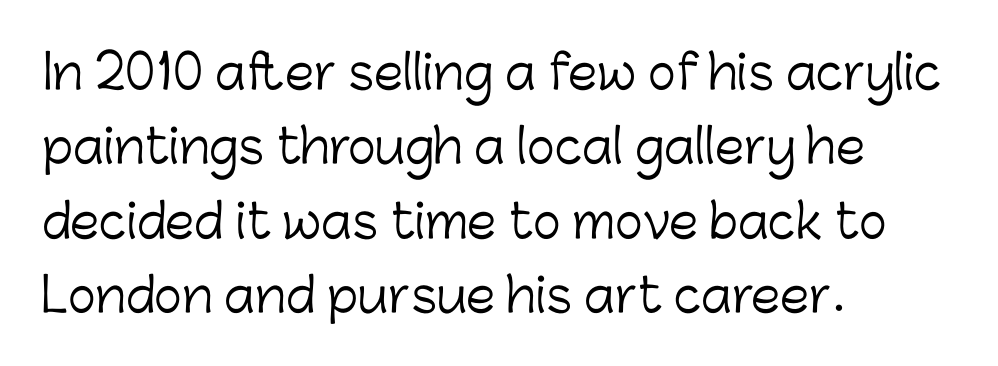
The font family rendered here belongs to the sans-serif group. Counters stay open thanks to moderate or lighter strokes. The typography opts for an upright posture over an oblique one. Spacing verdict: proportional, widths tailored to each character.
